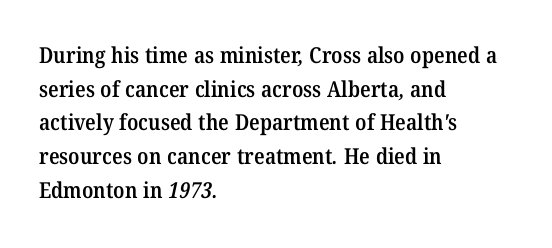
In terms of letterspacing, this is plain default setting. Horizontal bands of white between lines are of average thickness. The passage is arranged the way most books set body copy — flush left. The passage shown is not underscored anywhere. I'd describe the lettering as semibold — firm but not a full bold.
